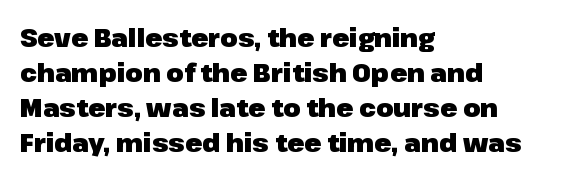
Nope, not italic — everything's standing straight. Regular leading. Teacher's note: observe the even left margin — that is flush-left alignment. The space beneath each line is pristine and unruled. Glyph-to-glyph distance matches everyday printed text.
